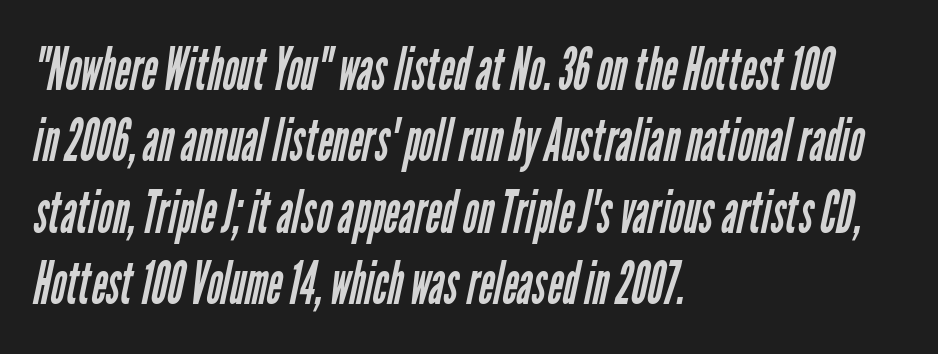
The image shows 59 px regular-weight, condensed sans-serif type; set left-aligned, line spacing 1.21x, normal letter spacing, not underlined; low stroke contrast and a medium x-height.
